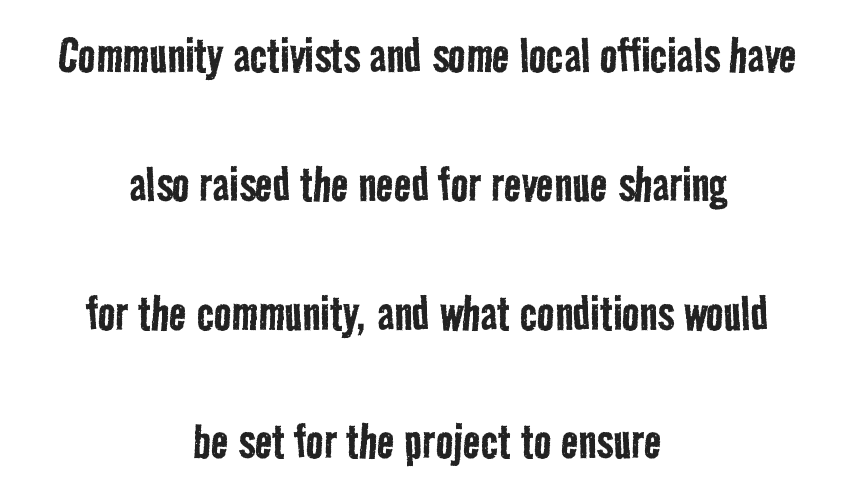
The image shows 58 px regular-weight, condensed sans-serif type; set centered, loose line spacing (2.22x), normal letter spacing, not underlined; low stroke contrast and a medium x-height.
